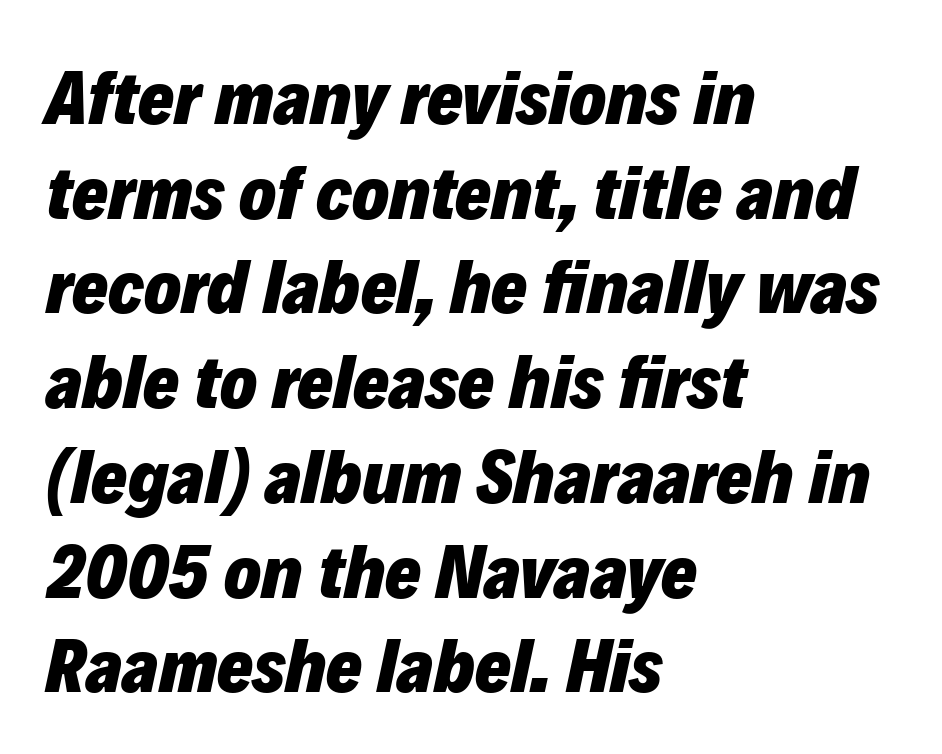
The image shows 77 px heavy type, italic (leaning right); set left-aligned, line spacing 1.23x, normal letter spacing, not underlined; low stroke contrast and a medium x-height.
